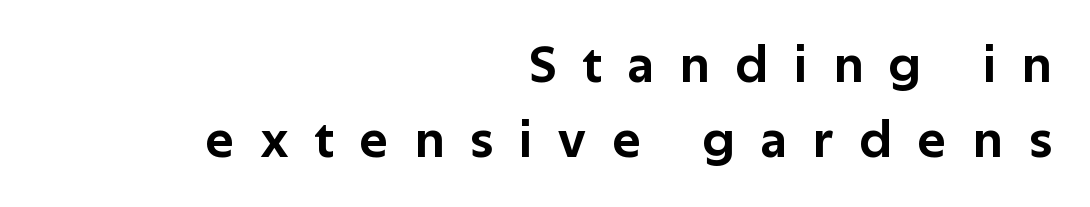
The image shows 53 px sans-serif type, upright; set right-aligned, normal line spacing (1.41x), unusually wide letter spacing (+0.5 em), not underlined; low stroke contrast and a medium x-height.
